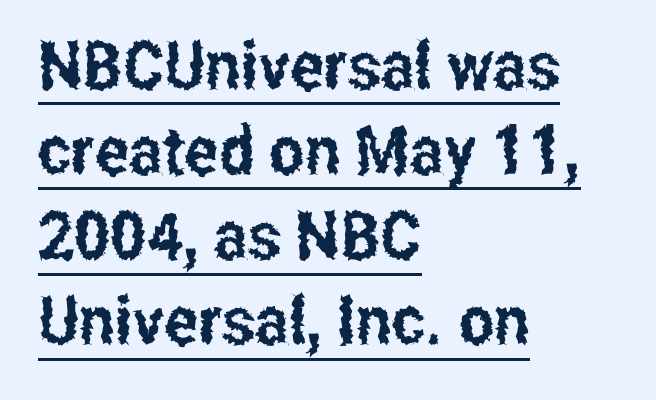
Q: Is the text italic (slanted)? A: No, it is upright.
Q: Is the typeface a serif or a sans-serif typeface? A: Sans-serif.
Q: Is the text underlined? A: Yes.
Q: How is the paragraph aligned? A: Left-aligned.
Q: Is the spacing between letters normal or unusually wide? A: Normal.
Q: Is the spacing between lines tight, normal or loose? A: Normal.
Q: Width (condensed, normal, or wide)? A: Condensed.
Q: Stroke contrast? A: Low.
Q: x-height? A: Medium.
Q: Monospaced? A: No.
